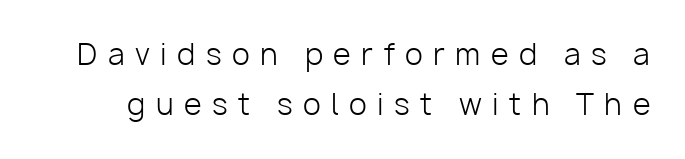
{"serif": "no", "italic": "no", "bold": "no", "weight": "light", "width": "normal", "stroke_contrast": "low", "x_height": "medium", "monospaced": "no", "underline": "no", "line_spacing_ratio": 1.73, "letter_spacing": "wide", "letter_spacing_em": 0.36, "glyph_px": 29}
